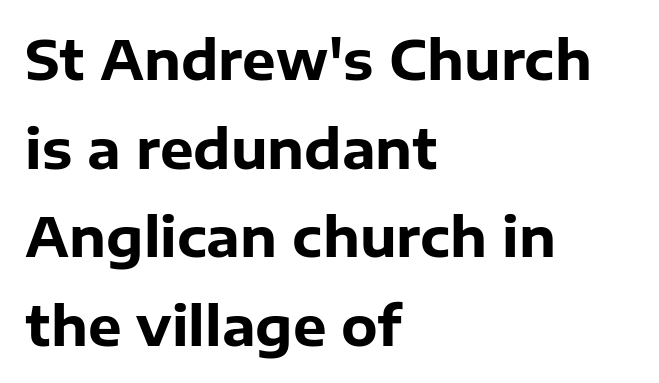
{"serif": "no", "italic": "no", "bold": "yes", "weight": "heavy", "width": "normal", "stroke_contrast": "low", "x_height": "medium", "monospaced": "no", "underline": "no", "align": "left", "line_spacing": "normal", "line_spacing_ratio": 1.67, "letter_spacing": "normal", "letter_spacing_em": 0.0, "glyph_px": 53}
